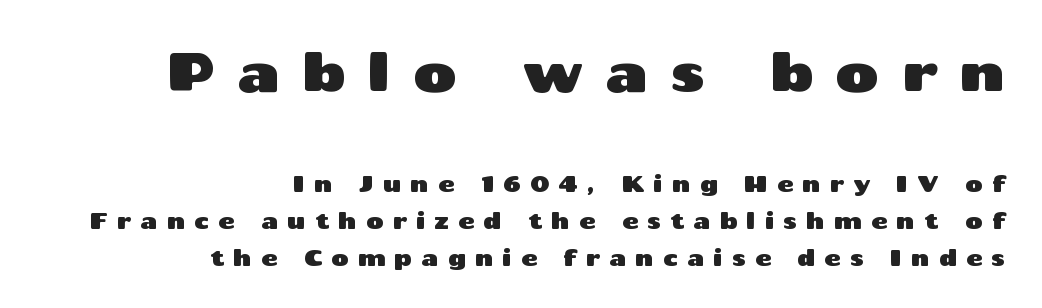
{"serif": "no", "italic": "no", "width": "wide", "stroke_contrast": "medium", "x_height": "medium", "monospaced": "no", "underline": "no", "align": "right", "line_spacing": "normal", "line_spacing_ratio": 1.67, "letter_spacing": "wide", "letter_spacing_em": 0.4, "larger_block": "first", "size_ratio": 2.45, "glyph_px": 54}
